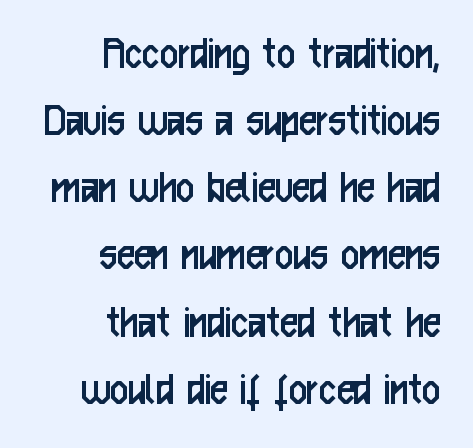
{"serif": "no", "italic": "no", "bold": "no", "weight": "regular", "width": "condensed", "stroke_contrast": "low", "x_height": "medium", "monospaced": "no", "underline": "no", "align": "right", "line_spacing": "normal", "line_spacing_ratio": 1.37, "letter_spacing": "normal", "letter_spacing_em": 0.0, "glyph_px": 49}
